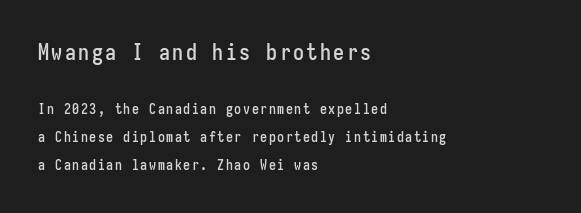
The image shows 22 px text type, upright; set left-aligned, loose line spacing (2.01x), not underlined; the first (top) block is 1.57x larger.
